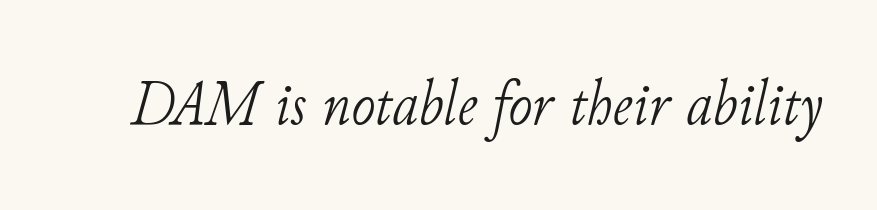
{"serif": "yes", "italic": "yes", "lean": "right", "slant_degrees": 11, "bold": "no", "weight": "light", "width": "normal", "stroke_contrast": "low", "x_height": "small", "monospaced": "no", "underline": "no", "letter_spacing": "normal", "letter_spacing_em": 0.0, "glyph_px": 65}
